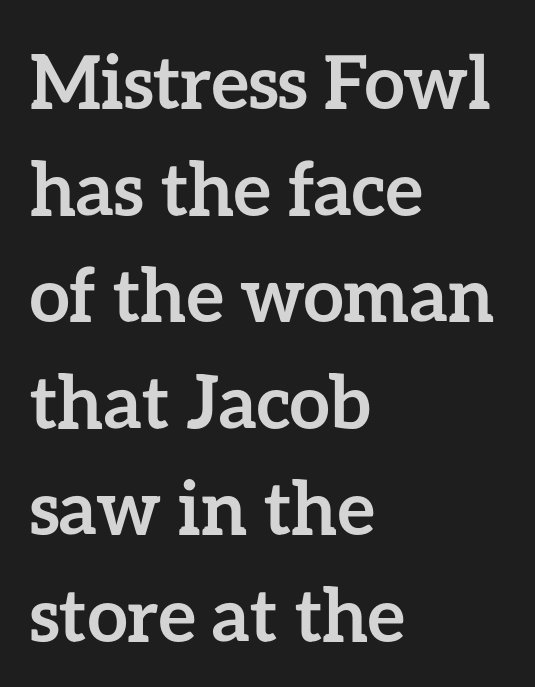
{"italic": "no", "bold": "yes", "weight": "semibold", "width": "normal", "stroke_contrast": "low", "x_height": "medium", "monospaced": "no", "underline": "no", "align": "left", "line_spacing": "normal", "line_spacing_ratio": 1.46, "letter_spacing": "normal", "letter_spacing_em": 0.0, "glyph_px": 73}
